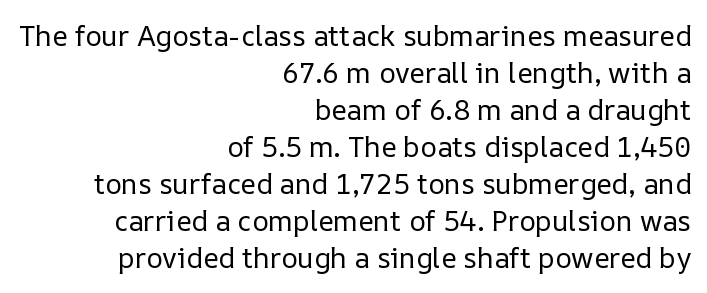
The image shows 28 px regular-weight type, upright; set right-aligned, normal line spacing (1.32x), normal letter spacing, not underlined; low stroke contrast and a medium x-height.
